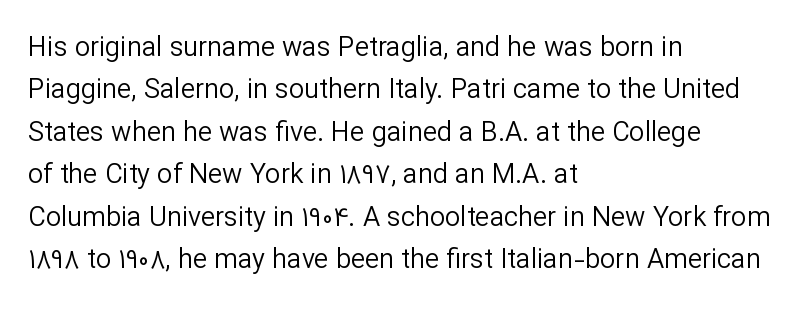
Q: Is the text bold? A: No.
Q: Is the text italic (slanted)? A: No, it is upright.
Q: Is the text underlined? A: No.
Q: How is the paragraph aligned? A: Left-aligned.
Q: Is the spacing between letters normal or unusually wide? A: Normal.
Q: Is the spacing between lines tight, normal or loose? A: Normal.
